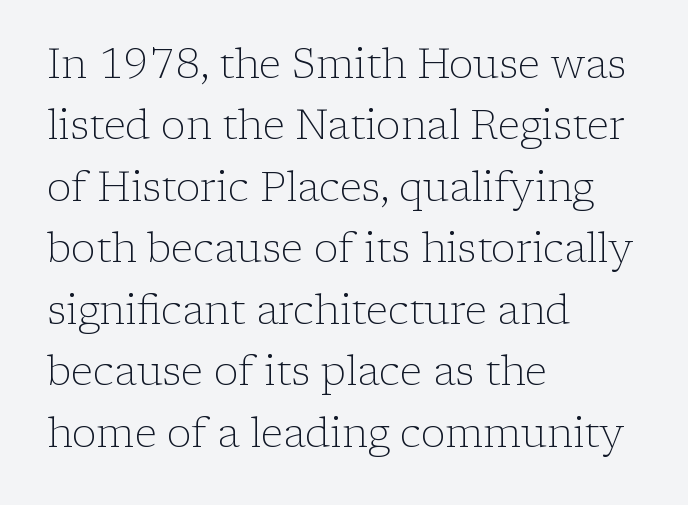
The image shows 41 px light serif type, upright; set left-aligned, normal line spacing (1.5x), normal letter spacing, not underlined; low stroke contrast and a medium x-height.
